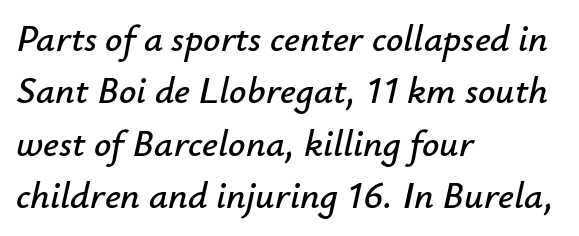
The image shows 38 px text type, italic (leaning right); set left-aligned, normal line spacing (1.38x), normal letter spacing, not underlined; low stroke contrast and a small x-height.
